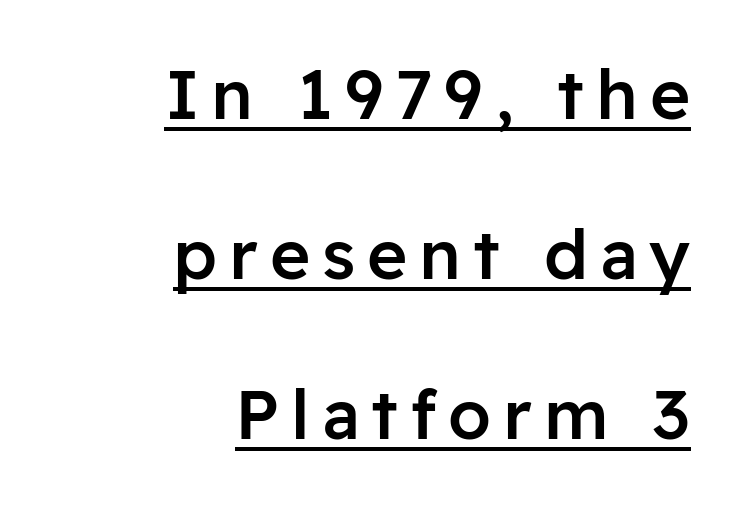
Q: Is the text bold? A: Semi-bold.
Q: Is the text italic (slanted)? A: No, it is upright.
Q: Is the typeface a serif or a sans-serif typeface? A: Sans-serif.
Q: Is the text underlined? A: Yes.
Q: How is the paragraph aligned? A: Right-aligned.
Q: Is the spacing between lines tight, normal or loose? A: Loose.
Q: Width (condensed, normal, or wide)? A: Normal.
Q: Stroke contrast? A: Low.
Q: x-height? A: Medium.
Q: Monospaced? A: No.
